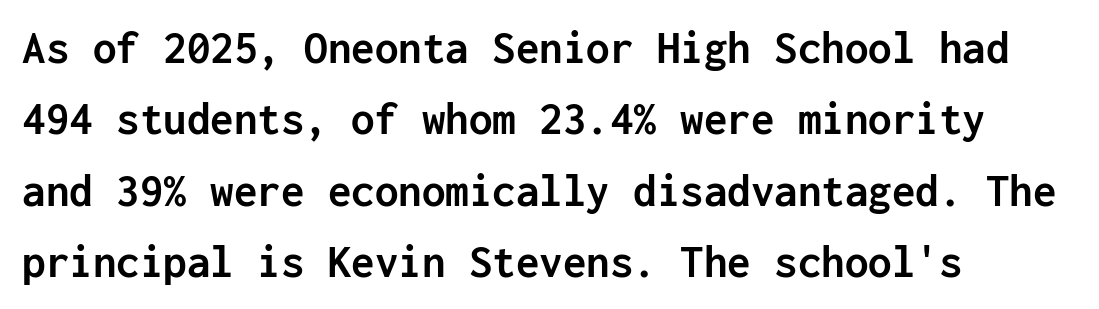
{"serif": "no", "italic": "no", "bold": "yes", "weight": "semibold", "width": "normal", "stroke_contrast": "low", "x_height": "medium", "monospaced": "yes", "underline": "no", "align": "left", "line_spacing": "normal", "line_spacing_ratio": 1.52, "letter_spacing": "normal", "letter_spacing_em": 0.0, "glyph_px": 47}
